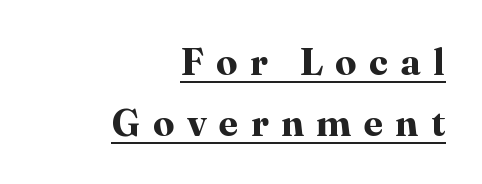
The image shows 38 px bold serif type, upright; set right-aligned, normal line spacing (1.61x), unusually wide letter spacing (+0.33 em), underlined; high stroke contrast and a medium x-height.
